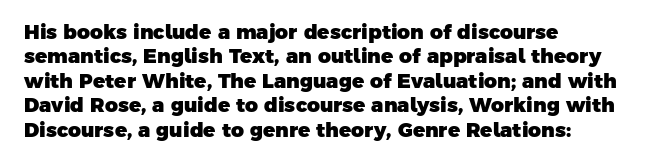
The image shows 20 px bold type; set left-aligned, line spacing 1.22x, normal letter spacing, not underlined.
